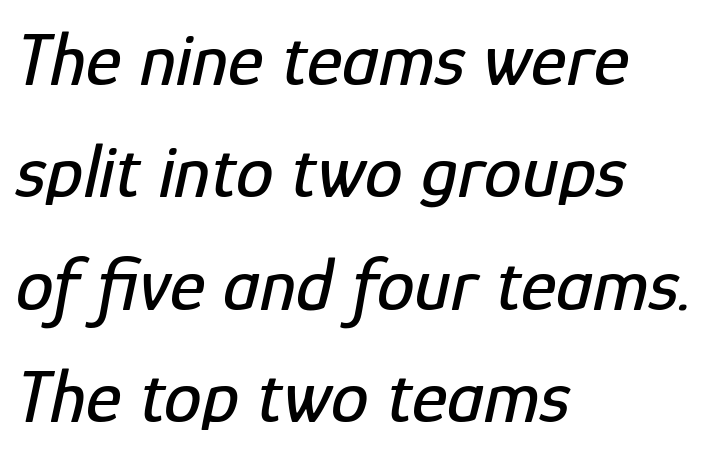
{"italic": "yes", "lean": "right", "slant_degrees": 12, "width": "condensed", "stroke_contrast": "low", "x_height": "medium", "monospaced": "no", "underline": "no", "align": "left", "line_spacing": "normal", "line_spacing_ratio": 1.48, "letter_spacing": "normal", "letter_spacing_em": 0.0, "glyph_px": 76}
